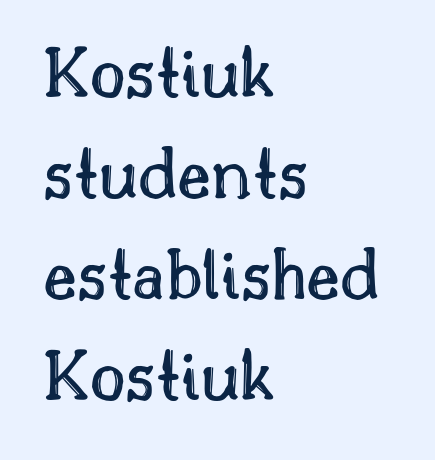
Ascenders rise straight up at ninety degrees. The strip under each line holds only bare page. Look at the tracking — it's just the regular setting, nothing added. If you drew a ruler down the left edge, every line would touch it. Character widths vary here, with narrow letters taking less room than wide ones. Notice how descenders clear the ascenders below comfortably — that's standard leading.
